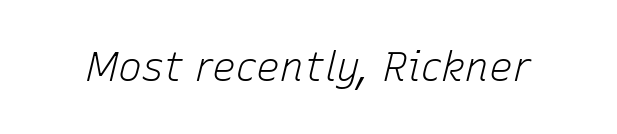
The image shows 40 px light type, italic (leaning right); set normal letter spacing, not underlined; low stroke contrast and a medium x-height.
